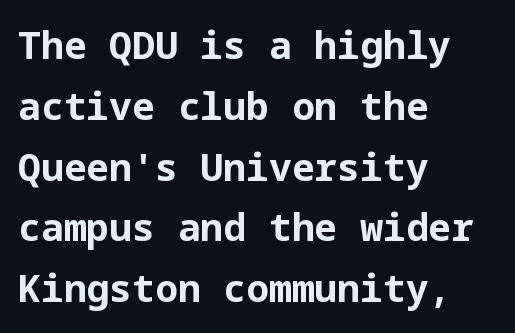
The image shows 38 px bold sans-serif type, upright; set left-aligned, normal line spacing (1.6x), normal letter spacing, not underlined; low stroke contrast and a medium x-height.
